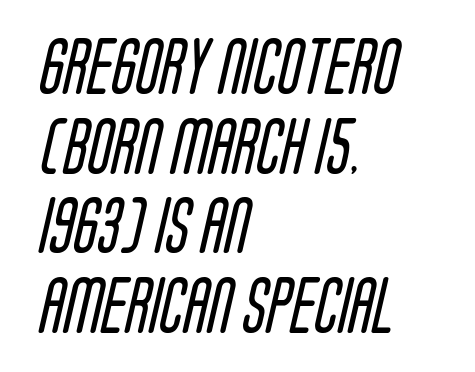
{"serif": "no", "bold": "no", "weight": "regular", "width": "condensed", "stroke_contrast": "low", "x_height": "large", "monospaced": "no", "underline": "no", "align": "left", "line_spacing": "normal", "line_spacing_ratio": 1.42, "letter_spacing": "normal", "letter_spacing_em": 0.0, "glyph_px": 56}
